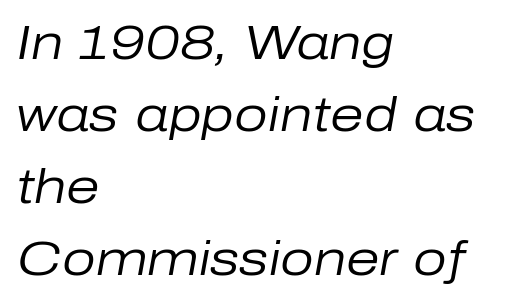
{"italic": "yes", "lean": "right", "slant_degrees": 10, "bold": "no", "weight": "regular", "width": "normal", "stroke_contrast": "low", "x_height": "medium", "monospaced": "no", "underline": "no", "align": "left", "line_spacing": "normal", "line_spacing_ratio": 1.5, "letter_spacing": "normal", "letter_spacing_em": 0.0, "glyph_px": 48}
